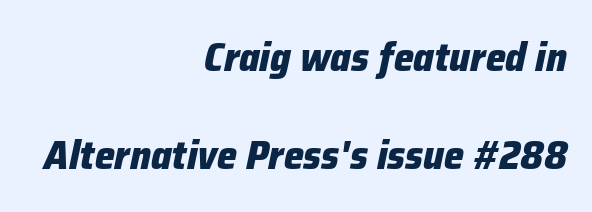
{"italic": "yes", "lean": "right", "slant_degrees": 12, "bold": "yes", "weight": "heavy", "width": "normal", "stroke_contrast": "low", "x_height": "medium", "monospaced": "no", "underline": "no", "align": "right", "line_spacing": "loose", "line_spacing_ratio": 2.44, "letter_spacing": "normal", "letter_spacing_em": 0.0, "glyph_px": 40}
